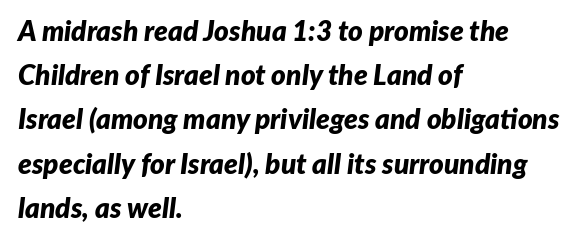
Q: Is the text bold? A: Yes.
Q: Is the text italic (slanted)? A: Yes, it leans right by about 7 degrees.
Q: Is the text underlined? A: No.
Q: How is the paragraph aligned? A: Left-aligned.
Q: Is the spacing between letters normal or unusually wide? A: Normal.
Q: Is the spacing between lines tight, normal or loose? A: Normal.
Q: Width (condensed, normal, or wide)? A: Normal.
Q: Stroke contrast? A: Low.
Q: x-height? A: Medium.
Q: Monospaced? A: No.
